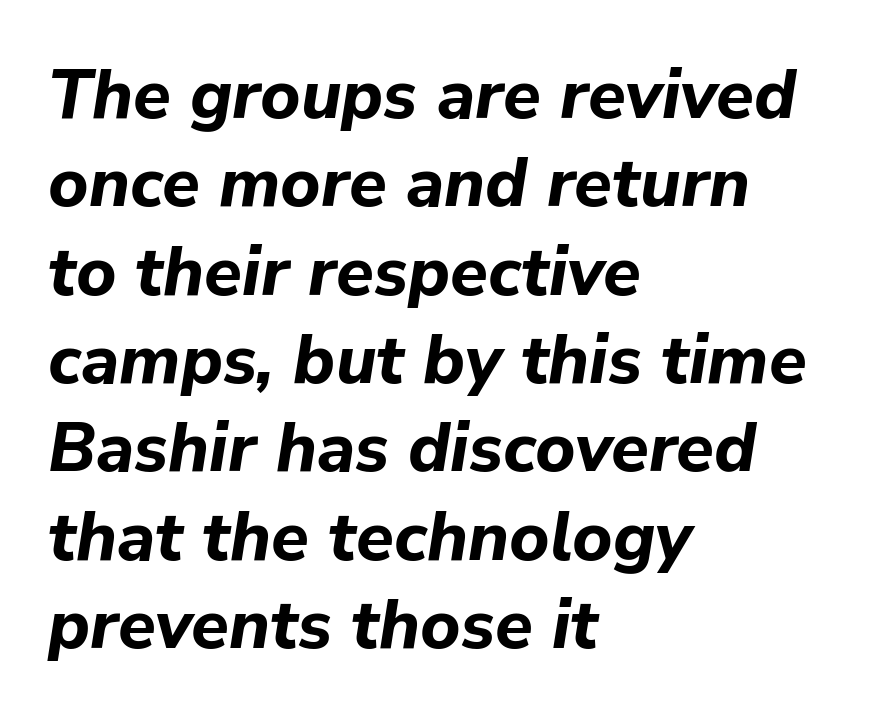
The image shows 69 px bold type, italic (leaning right); set left-aligned, normal line spacing (1.28x), normal letter spacing, not underlined; low stroke contrast and a medium x-height.
